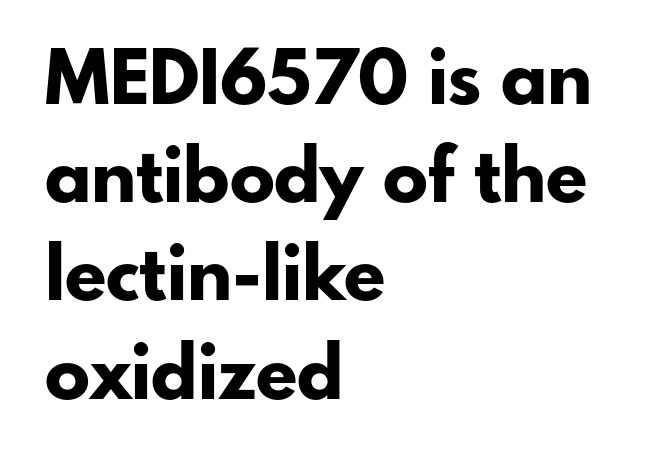
Q: Is the text bold? A: Yes.
Q: Is the text italic (slanted)? A: No, it is upright.
Q: Is the typeface a serif or a sans-serif typeface? A: Sans-serif.
Q: Is the text underlined? A: No.
Q: How is the paragraph aligned? A: Left-aligned.
Q: Is the spacing between letters normal or unusually wide? A: Normal.
Q: Is the spacing between lines tight, normal or loose? A: Normal.
Q: Width (condensed, normal, or wide)? A: Normal.
Q: Stroke contrast? A: Low.
Q: x-height? A: Small.
Q: Monospaced? A: No.
